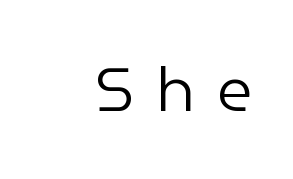
The weight would be labelled regular, book, light, or lighter still. Does extra space separate the letters? Yes, quite a lot of it. The type sits square on the baseline with zero lean. These lines stack with their right ends in a neat column. You can tell from the bare stems that sans-serif type was used. Each letter keeps its own natural width here, so spacing adapts to shape.
